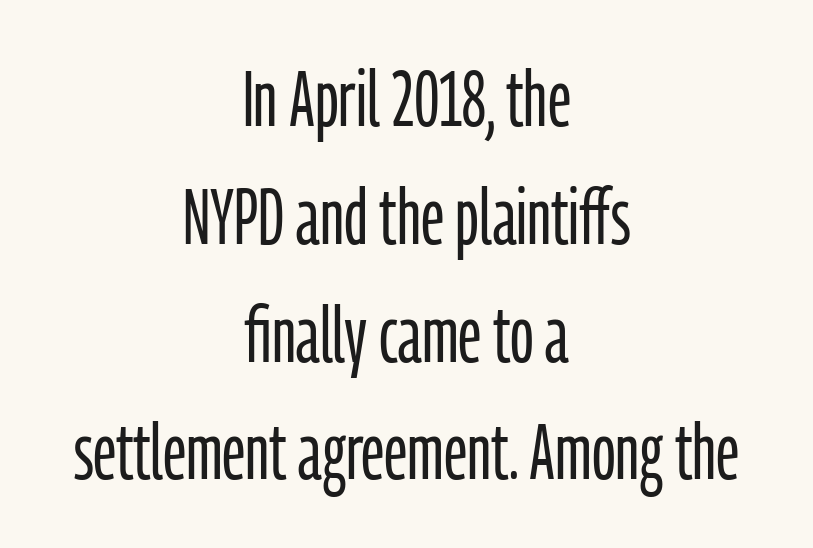
Q: Is the text bold? A: No.
Q: Is the text italic (slanted)? A: No, it is upright.
Q: Is the typeface a serif or a sans-serif typeface? A: Sans-serif.
Q: Is the text underlined? A: No.
Q: How is the paragraph aligned? A: Centered.
Q: Is the spacing between letters normal or unusually wide? A: Normal.
Q: Is the spacing between lines tight, normal or loose? A: Normal.
Q: Width (condensed, normal, or wide)? A: Condensed.
Q: Stroke contrast? A: Low.
Q: x-height? A: Medium.
Q: Monospaced? A: No.
